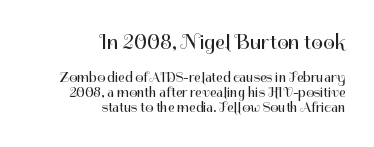
The image shows 21 px text type, upright; set right-aligned, tight line spacing (1.07x), normal letter spacing, not underlined; the first (top) block is 1.5x larger.
